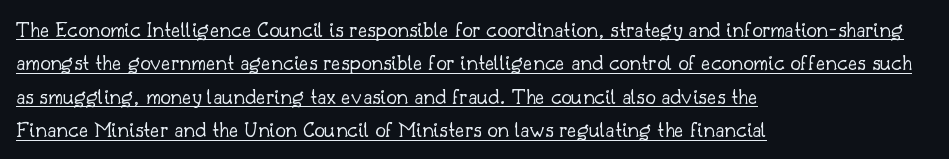
Q: Is the text bold? A: No.
Q: Is the text italic (slanted)? A: No, it is upright.
Q: Is the text underlined? A: Yes.
Q: How is the paragraph aligned? A: Left-aligned.
Q: Is the spacing between letters normal or unusually wide? A: Normal.
Q: Is the spacing between lines tight, normal or loose? A: Normal.
